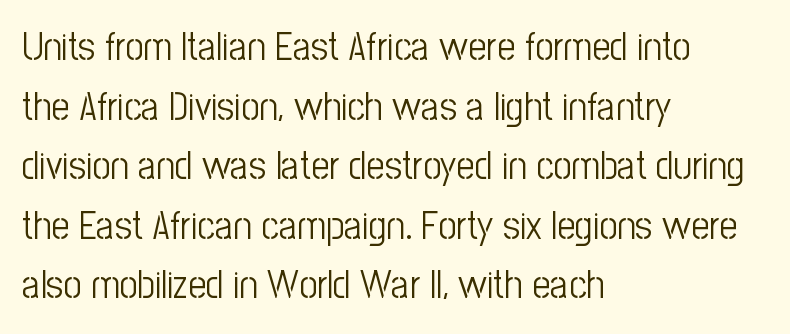
Q: Is the text bold? A: No.
Q: Is the text italic (slanted)? A: No, it is upright.
Q: Is the typeface a serif or a sans-serif typeface? A: Sans-serif.
Q: Is the text underlined? A: No.
Q: How is the paragraph aligned? A: Left-aligned.
Q: Is the spacing between letters normal or unusually wide? A: Normal.
Q: Is the spacing between lines tight, normal or loose? A: Normal.
Q: Width (condensed, normal, or wide)? A: Condensed.
Q: Stroke contrast? A: Low.
Q: x-height? A: Medium.
Q: Monospaced? A: No.
